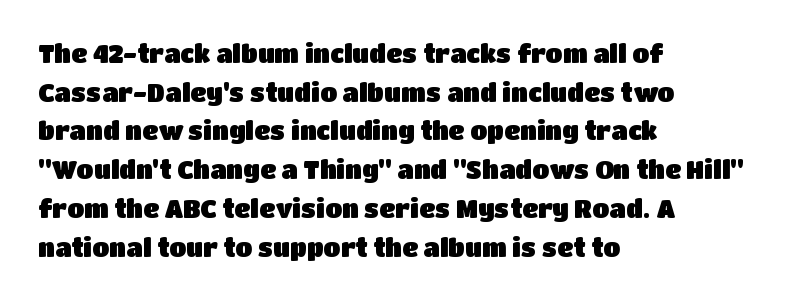
Inter-character spacing is left at the font's built-in metrics. Quick note: underline off. Horizontal alignment here is leftward, the default for most running prose. Posture: vertical. Line spacing here is normal.
